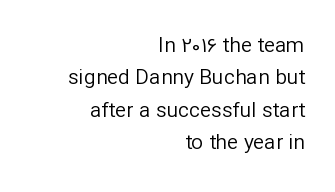
Reading down the block, your eye finds every line finishing at a fixed right position. The string is rendered with underlining switched off. Style check: upright. Each new line begins a customary step beneath the previous one. You could call the tracking neutral — neither tight nor loose.
